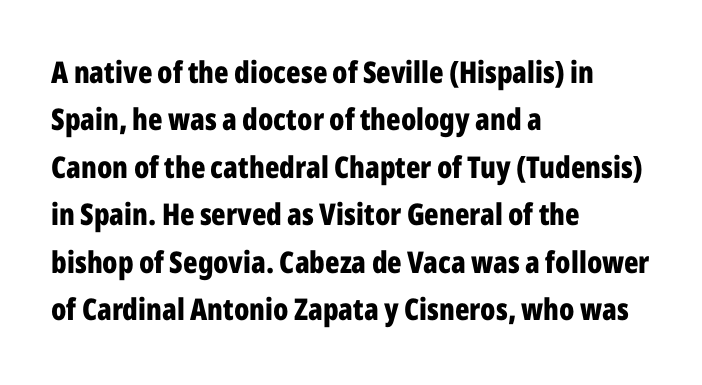
Q: Is the text bold? A: Yes.
Q: Is the text italic (slanted)? A: No, it is upright.
Q: Is the typeface a serif or a sans-serif typeface? A: Sans-serif.
Q: Is the text underlined? A: No.
Q: How is the paragraph aligned? A: Left-aligned.
Q: Is the spacing between letters normal or unusually wide? A: Normal.
Q: Is the spacing between lines tight, normal or loose? A: Normal.
Q: Width (condensed, normal, or wide)? A: Condensed.
Q: Stroke contrast? A: Low.
Q: x-height? A: Medium.
Q: Monospaced? A: No.
